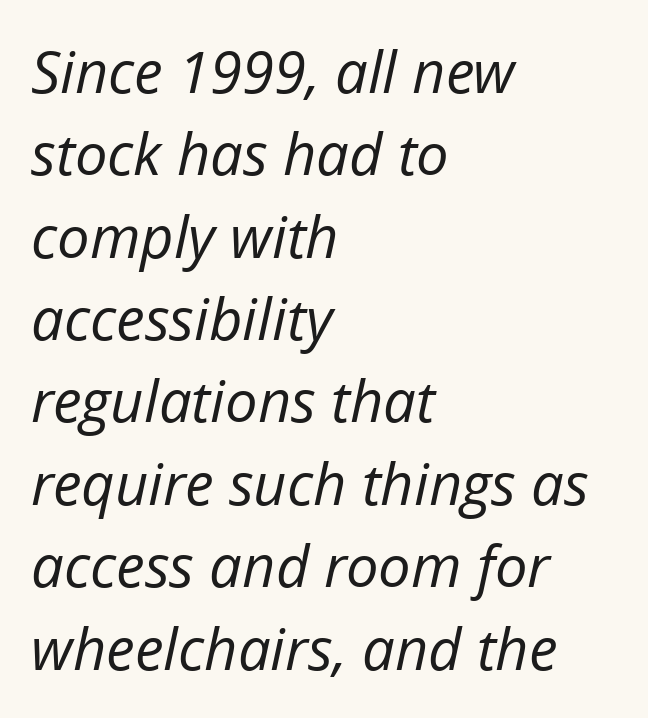
{"italic": "yes", "lean": "right", "slant_degrees": 12, "bold": "no", "weight": "regular", "width": "normal", "stroke_contrast": "low", "x_height": "medium", "monospaced": "no", "underline": "no", "align": "left", "line_spacing": "normal", "line_spacing_ratio": 1.42, "letter_spacing": "normal", "letter_spacing_em": 0.0, "glyph_px": 58}
